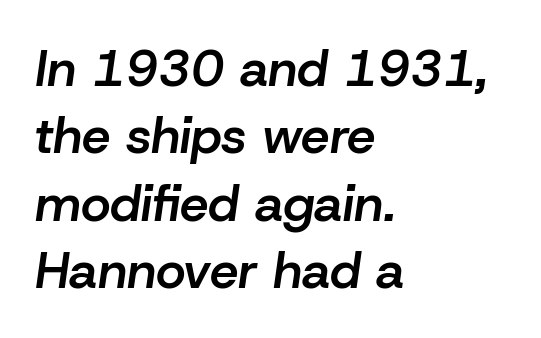
Q: Is the text bold? A: Semi-bold.
Q: Is the text italic (slanted)? A: Yes, it leans right by about 8 degrees.
Q: Is the text underlined? A: No.
Q: How is the paragraph aligned? A: Left-aligned.
Q: Is the spacing between letters normal or unusually wide? A: Normal.
Q: Is the spacing between lines tight, normal or loose? A: Normal.
Q: Width (condensed, normal, or wide)? A: Normal.
Q: Stroke contrast? A: Low.
Q: x-height? A: Medium.
Q: Monospaced? A: No.
